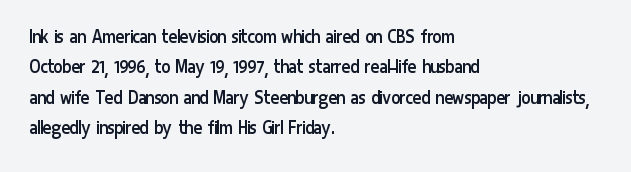
{"italic": "no", "bold": "no", "underline": "no", "align": "left", "line_spacing": "normal", "line_spacing_ratio": 1.45, "letter_spacing": "normal", "letter_spacing_em": 0.0, "glyph_px": 21}
